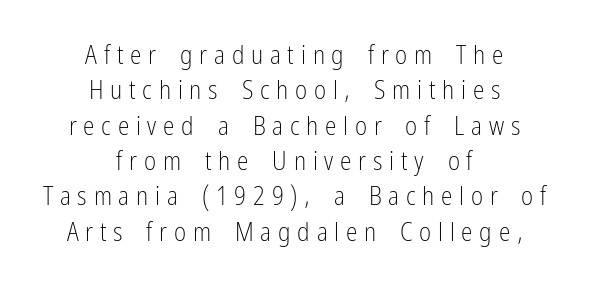
Spacing between characters has been opened up far beyond the box default. The weight would be labelled regular, book, light, or lighter still. Interline gaps are of average width in this sample. In terms of posture, this sample is upright.
